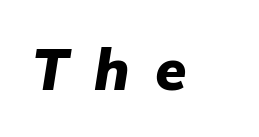
Unmarked baselines from the first word to the last. Style check: oblique. A typesetter would call this proportional, since set widths differ per character. Heavy-handed strokes throughout: this text is bold.
